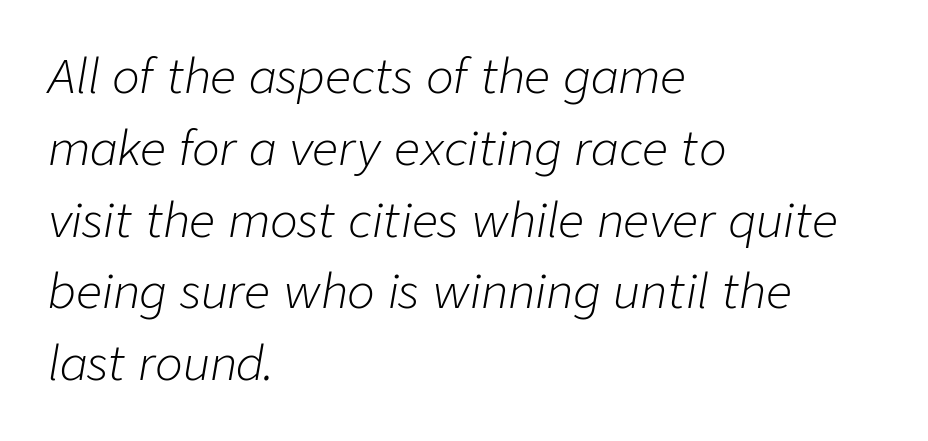
{"italic": "yes", "lean": "right", "slant_degrees": 9, "bold": "no", "weight": "light", "width": "normal", "stroke_contrast": "low", "x_height": "medium", "monospaced": "no", "underline": "no", "align": "left", "line_spacing": "normal", "line_spacing_ratio": 1.56, "letter_spacing": "normal", "letter_spacing_em": 0.0, "glyph_px": 46}
